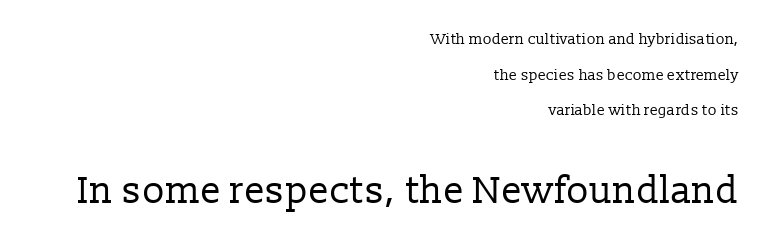
Rows of type keep a wide berth in the vertical direction. Nothing unusual about the tracking: characters are spaced as the font intends. The emphasis by scale lands on block number two, below. Is this a heavy cut? Hardly; it is regular or lighter. Yep, those are serifs on the letters. Do the characters align in a grid? No, the font is proportional.
